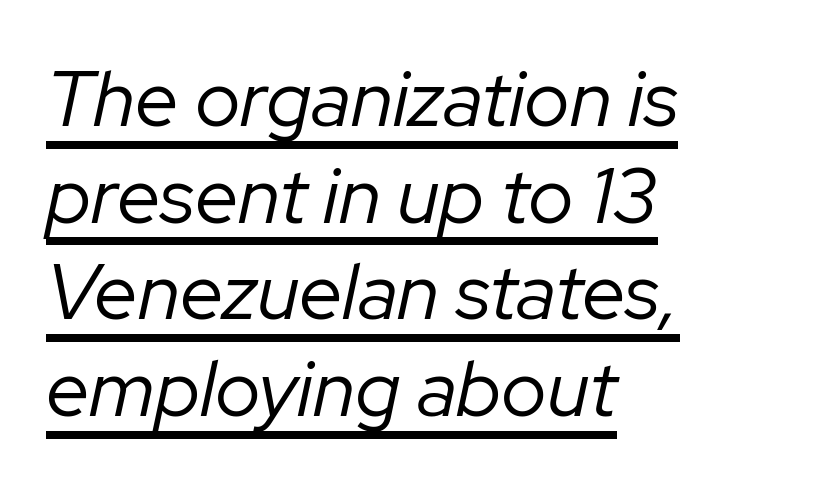
Spacing verdict: proportional, widths tailored to each character. Horizontally, the lines are justified to the leading edge only. The strokes are not fattened; the text isn't bold. Characters are canted at an angle relative to the baseline's perpendicular. A rule runs beneath these lines of type.
